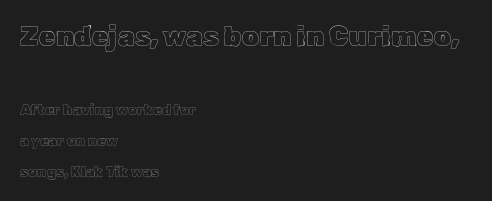
{"italic": "no", "underline": "no", "align": "left", "line_spacing": "loose", "line_spacing_ratio": 2.2, "letter_spacing": "normal", "letter_spacing_em": 0.0, "larger_block": "first", "size_ratio": 1.93, "glyph_px": 27}
